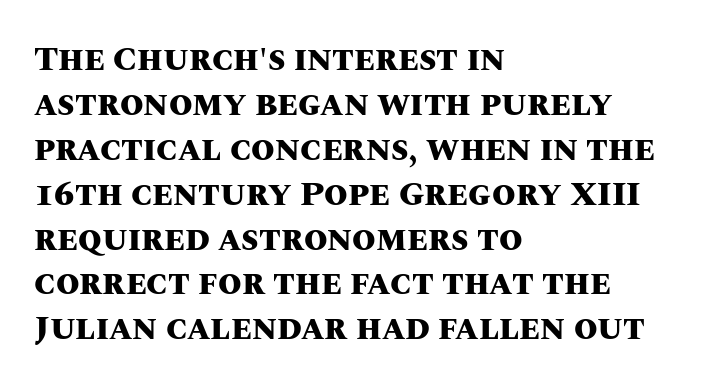
{"italic": "no", "bold": "yes", "weight": "heavy", "width": "normal", "stroke_contrast": "medium", "x_height": "large", "monospaced": "no", "underline": "no", "align": "left", "line_spacing": "normal", "line_spacing_ratio": 1.32, "letter_spacing": "normal", "letter_spacing_em": 0.0, "glyph_px": 34}
